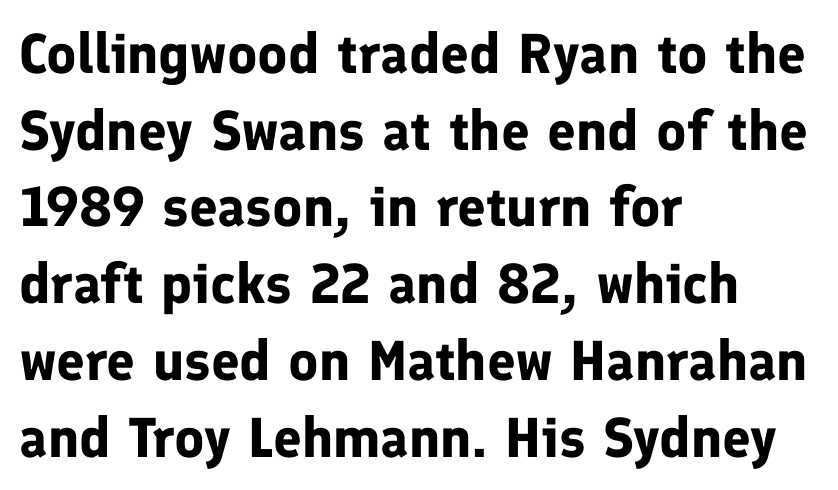
Compared with typical paragraphs, the rows here are spaced about the same. This sample uses an upright cut, with every glyph sitting square on the baseline. This rendering features lettering with no underline. Character widths vary here, with narrow letters taking less room than wide ones. To sum up the face: it is a sans, with no serifs. Look at the stroke-to-counter ratio: heavy, a bold.
